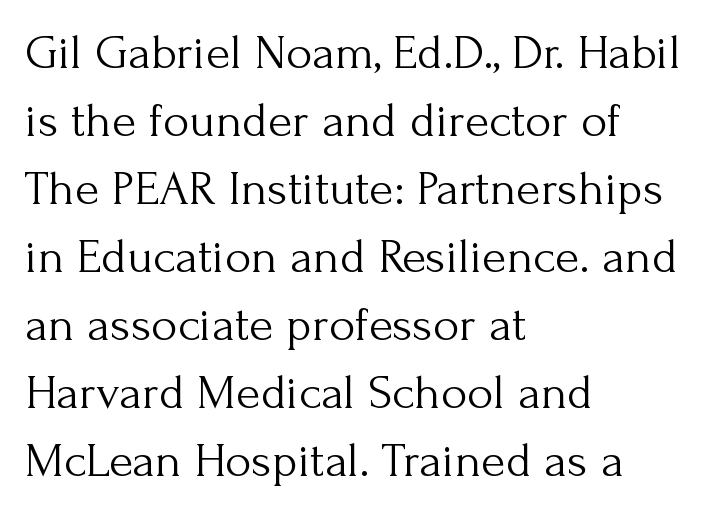
Q: Is the text bold? A: No.
Q: Is the text italic (slanted)? A: No, it is upright.
Q: Is the typeface a serif or a sans-serif typeface? A: Serif.
Q: Is the text underlined? A: No.
Q: How is the paragraph aligned? A: Left-aligned.
Q: Is the spacing between letters normal or unusually wide? A: Normal.
Q: Is the spacing between lines tight, normal or loose? A: Normal.
Q: Width (condensed, normal, or wide)? A: Normal.
Q: Stroke contrast? A: Medium.
Q: x-height? A: Small.
Q: Monospaced? A: No.
